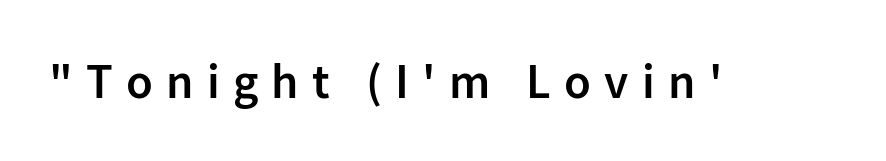
The face used here is proportionally spaced, like ordinary book or web type. Type style note: lacks serifs. Lines of text with bare space underneath. Look at the stroke-to-counter ratio: somewhat heavy, a semibold. The line texture is sparse and dotted thanks to wide tracking. The lettering stays uniformly vertical, giving the passage a roman look.
